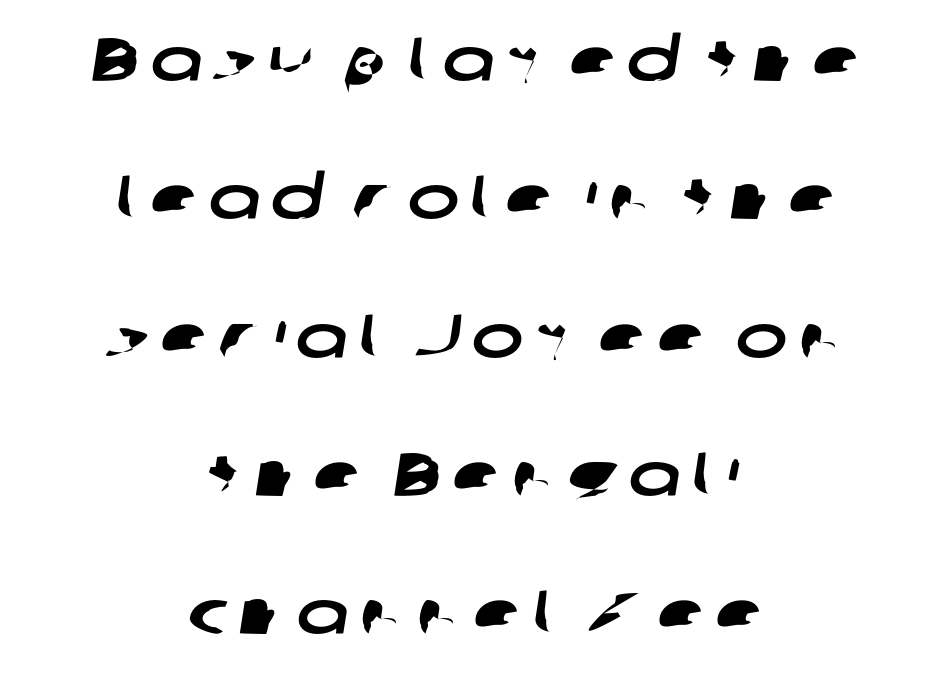
The image shows 62 px wide sans-serif type; set centered, loose line spacing (2.23x), not underlined; low stroke contrast and a medium x-height.
